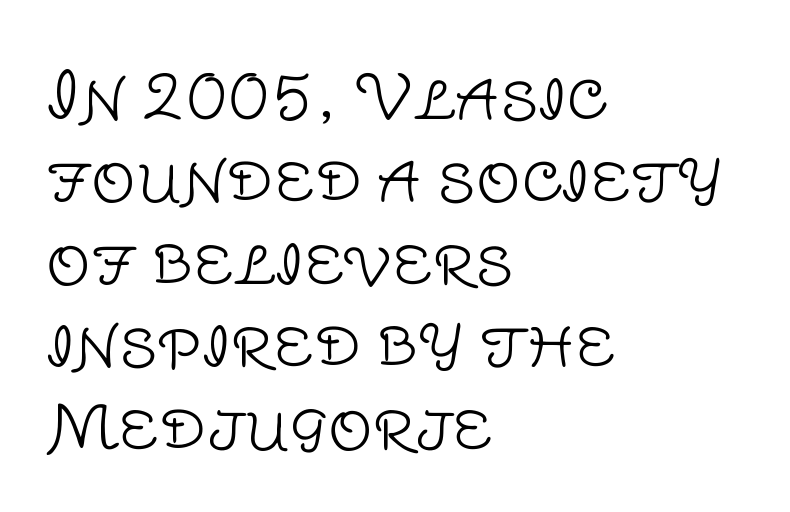
{"serif": "no", "bold": "no", "weight": "light", "width": "normal", "stroke_contrast": "low", "x_height": "large", "monospaced": "no", "underline": "no", "align": "left", "line_spacing": "normal", "line_spacing_ratio": 1.33, "letter_spacing": "normal", "letter_spacing_em": 0.0, "glyph_px": 62}
